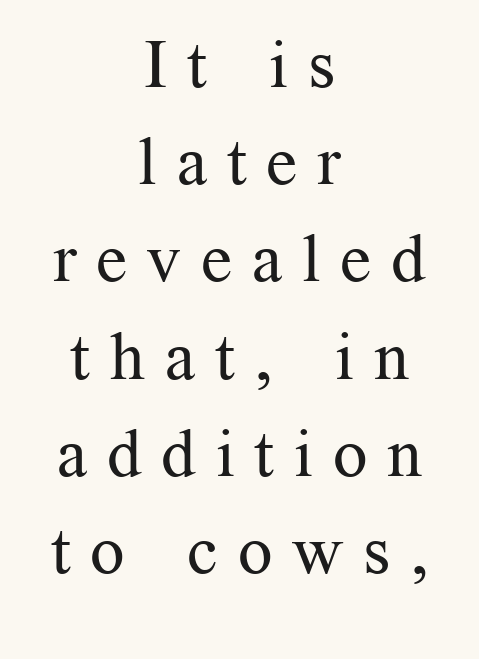
{"serif": "yes", "italic": "no", "bold": "no", "weight": "regular", "width": "normal", "stroke_contrast": "medium", "x_height": "medium", "monospaced": "no", "underline": "no", "align": "center", "line_spacing": "normal", "line_spacing_ratio": 1.43, "letter_spacing": "wide", "letter_spacing_em": 0.29, "glyph_px": 68}
